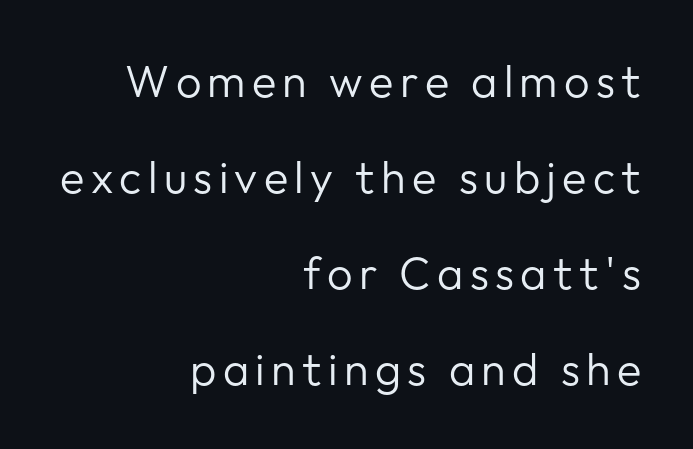
Q: Is the text bold? A: No.
Q: Is the text italic (slanted)? A: No, it is upright.
Q: Is the typeface a serif or a sans-serif typeface? A: Sans-serif.
Q: Is the text underlined? A: No.
Q: How is the paragraph aligned? A: Right-aligned.
Q: Is the spacing between lines tight, normal or loose? A: Loose.
Q: Width (condensed, normal, or wide)? A: Normal.
Q: Stroke contrast? A: Low.
Q: x-height? A: Medium.
Q: Monospaced? A: No.
